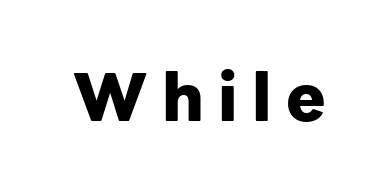
Nope, not italic — everything's standing straight. Think of a printed novel: that variable character pitch is what you see here. Classification — sans serif. Nobody drew a line under any word here. Thick stems and heavy bowls — unmistakably bold. Short note: letters widely spaced.
